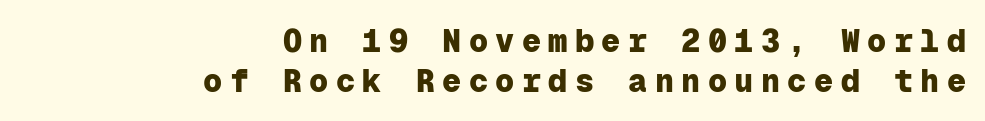
Q: Is the text bold? A: Yes.
Q: Is the text italic (slanted)? A: No, it is upright.
Q: Is the typeface a serif or a sans-serif typeface? A: Sans-serif.
Q: Is the text underlined? A: No.
Q: How is the paragraph aligned? A: Right-aligned.
Q: Is the spacing between letters normal or unusually wide? A: Unusually wide.
Q: Is the spacing between lines tight, normal or loose? A: Normal.
Q: Width (condensed, normal, or wide)? A: Normal.
Q: Stroke contrast? A: Low.
Q: x-height? A: Medium.
Q: Monospaced? A: Yes.
